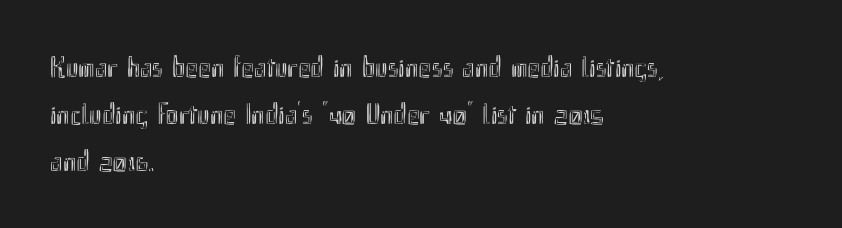
{"italic": "no", "width": "condensed", "x_height": "small", "monospaced": "no", "underline": "no", "align": "left", "line_spacing": "normal", "line_spacing_ratio": 1.57, "letter_spacing": "normal", "letter_spacing_em": 0.0, "glyph_px": 30}
